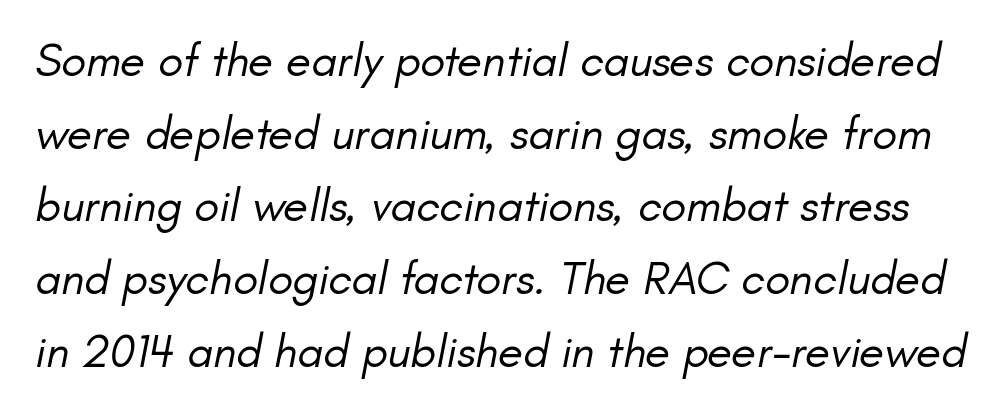
Type without underlining. The strokes are not fattened; the text isn't bold. These lines keep a tight, regular rhythm from letter to letter. Note the varied advance widths — an 'i' is clearly narrower than an 'm'.
